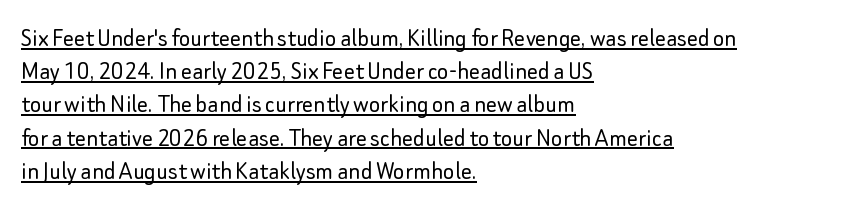
The image shows 27 px text type, upright; set left-aligned, line spacing 1.23x, normal letter spacing, underlined.
